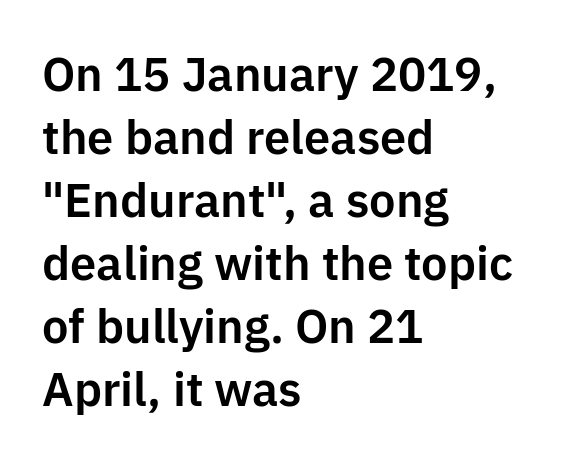
The image shows 47 px sans-serif type, upright; set left-aligned, normal line spacing (1.34x), normal letter spacing, not underlined; low stroke contrast and a medium x-height.
